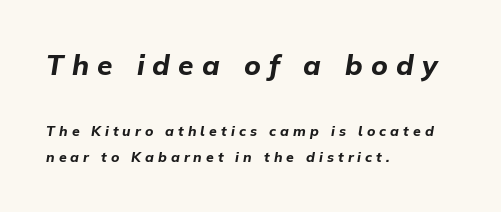
Q: Is the text bold? A: Yes.
Q: Is the text italic (slanted)? A: Yes, it leans right by about 9 degrees.
Q: Is the text underlined? A: No.
Q: How is the paragraph aligned? A: Left-aligned.
Q: Is the spacing between letters normal or unusually wide? A: Unusually wide.
Q: Which block of text is set in a larger size, the first (top) or the second (bottom)? A: The first (top) one.
Q: Width (condensed, normal, or wide)? A: Normal.
Q: Stroke contrast? A: Low.
Q: x-height? A: Medium.
Q: Monospaced? A: No.
